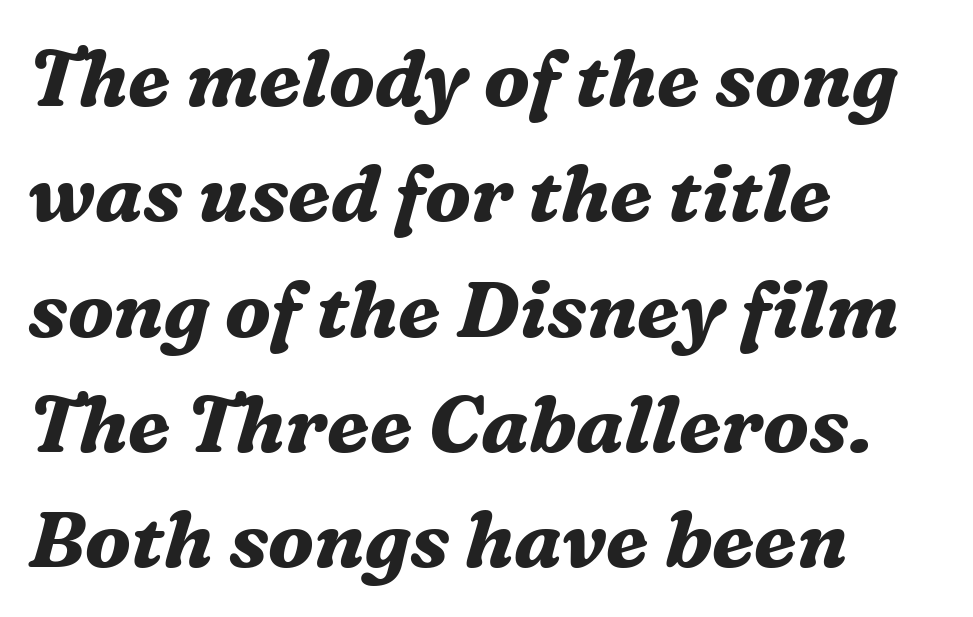
Q: Is the text bold? A: Yes.
Q: Is the text italic (slanted)? A: Yes, it leans right by about 16 degrees.
Q: Is the typeface a serif or a sans-serif typeface? A: Serif.
Q: Is the text underlined? A: No.
Q: How is the paragraph aligned? A: Left-aligned.
Q: Is the spacing between letters normal or unusually wide? A: Normal.
Q: Is the spacing between lines tight, normal or loose? A: Normal.
Q: Width (condensed, normal, or wide)? A: Normal.
Q: Stroke contrast? A: Medium.
Q: x-height? A: Medium.
Q: Monospaced? A: No.
